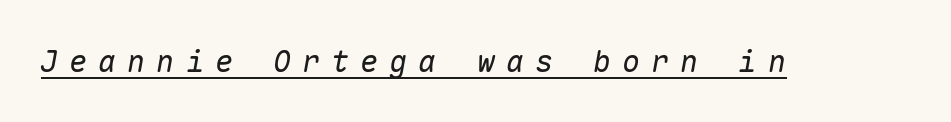
The image shows 30 px regular-weight type, italic (leaning right), monospaced; set unusually wide letter spacing (+0.37 em), underlined; low stroke contrast and a medium x-height.
